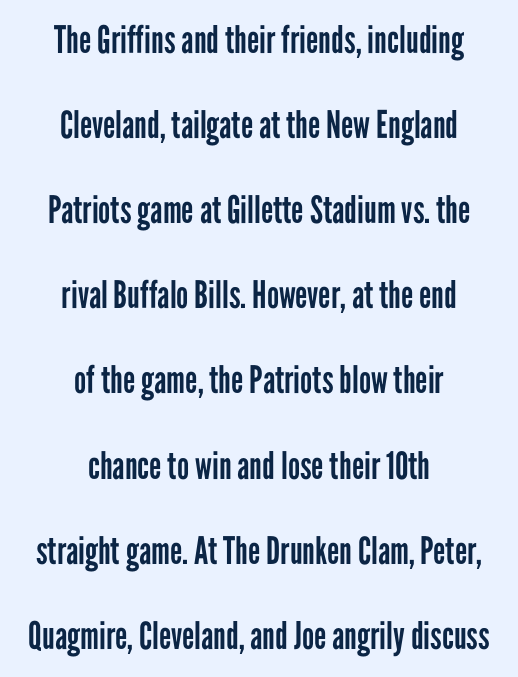
Q: Is the text bold? A: No.
Q: Is the text italic (slanted)? A: No, it is upright.
Q: Is the typeface a serif or a sans-serif typeface? A: Sans-serif.
Q: Is the text underlined? A: No.
Q: How is the paragraph aligned? A: Centered.
Q: Is the spacing between letters normal or unusually wide? A: Normal.
Q: Is the spacing between lines tight, normal or loose? A: Loose.
Q: Width (condensed, normal, or wide)? A: Condensed.
Q: Stroke contrast? A: Low.
Q: x-height? A: Medium.
Q: Monospaced? A: No.
